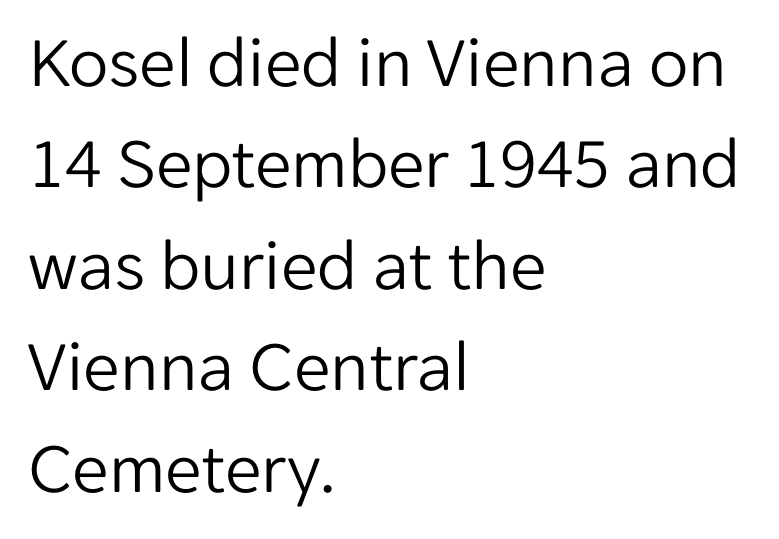
Q: Is the text bold? A: No.
Q: Is the text italic (slanted)? A: No, it is upright.
Q: Is the typeface a serif or a sans-serif typeface? A: Sans-serif.
Q: Is the text underlined? A: No.
Q: How is the paragraph aligned? A: Left-aligned.
Q: Is the spacing between letters normal or unusually wide? A: Normal.
Q: Is the spacing between lines tight, normal or loose? A: Normal.
Q: Width (condensed, normal, or wide)? A: Normal.
Q: Stroke contrast? A: Low.
Q: x-height? A: Medium.
Q: Monospaced? A: No.
